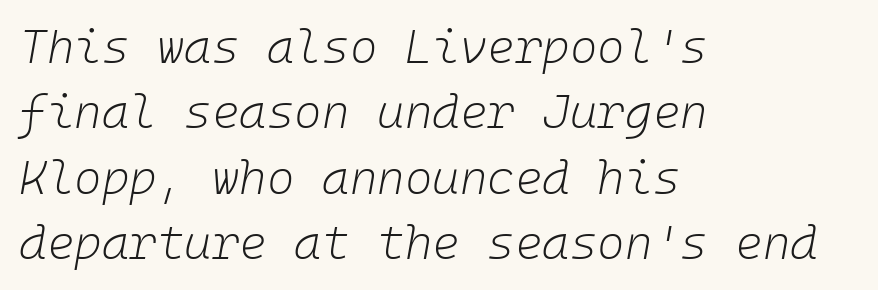
Honestly, there is no underline to notice here at all. A typesetter would call this leading conventional body-copy spacing. This rendering leaves character spacing at its baseline value. Slant detected: the letters are inclined. The face looks like a standard text weight, possibly lighter.
